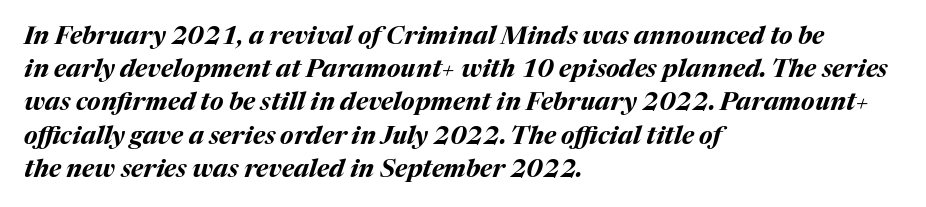
{"italic": "yes", "lean": "right", "slant_degrees": 17, "bold": "yes", "underline": "no", "align": "left", "line_spacing": "normal", "line_spacing_ratio": 1.33, "letter_spacing": "normal", "letter_spacing_em": 0.0, "glyph_px": 25}
